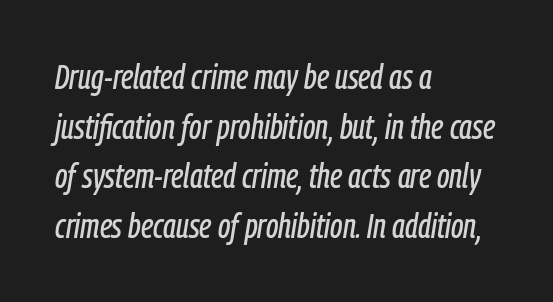
Q: Is the text italic (slanted)? A: Yes, it leans right by about 9 degrees.
Q: Is the text underlined? A: No.
Q: How is the paragraph aligned? A: Left-aligned.
Q: Is the spacing between letters normal or unusually wide? A: Normal.
Q: Is the spacing between lines tight, normal or loose? A: Normal.
Q: Width (condensed, normal, or wide)? A: Condensed.
Q: Stroke contrast? A: Low.
Q: x-height? A: Medium.
Q: Monospaced? A: No.
